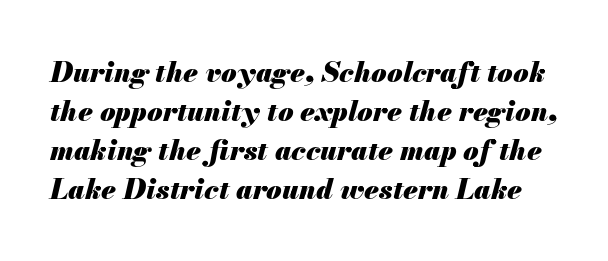
{"italic": "yes", "lean": "right", "slant_degrees": 13, "bold": "yes", "weight": "heavy", "width": "normal", "stroke_contrast": "medium", "x_height": "small", "monospaced": "no", "underline": "no", "line_spacing": "normal", "line_spacing_ratio": 1.39, "letter_spacing": "normal", "letter_spacing_em": 0.0, "glyph_px": 28}
